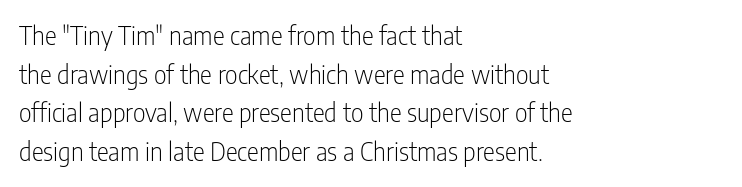
Q: Is the text bold? A: No.
Q: Is the text italic (slanted)? A: No, it is upright.
Q: Is the text underlined? A: No.
Q: How is the paragraph aligned? A: Left-aligned.
Q: Is the spacing between letters normal or unusually wide? A: Normal.
Q: Is the spacing between lines tight, normal or loose? A: Normal.
